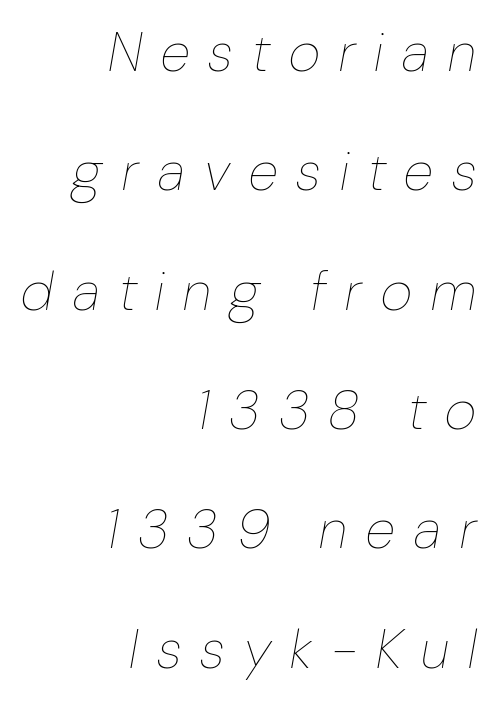
Q: Is the text bold? A: No.
Q: Is the text italic (slanted)? A: Yes, it leans right by about 10 degrees.
Q: Is the text underlined? A: No.
Q: How is the paragraph aligned? A: Right-aligned.
Q: Is the spacing between letters normal or unusually wide? A: Unusually wide.
Q: Is the spacing between lines tight, normal or loose? A: Loose.
Q: Width (condensed, normal, or wide)? A: Condensed.
Q: Stroke contrast? A: Low.
Q: x-height? A: Medium.
Q: Monospaced? A: No.
